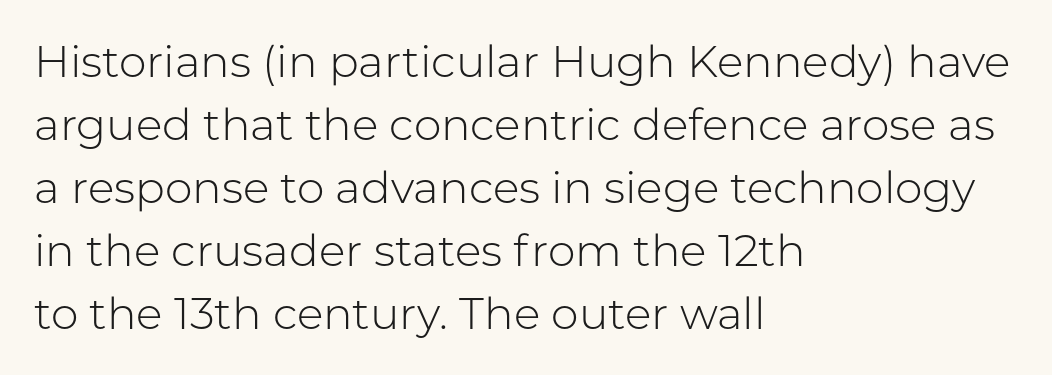
{"serif": "no", "italic": "no", "bold": "no", "weight": "light", "width": "normal", "stroke_contrast": "low", "x_height": "medium", "monospaced": "no", "underline": "no", "align": "left", "line_spacing": "normal", "line_spacing_ratio": 1.43, "letter_spacing": "normal", "letter_spacing_em": 0.0, "glyph_px": 44}
